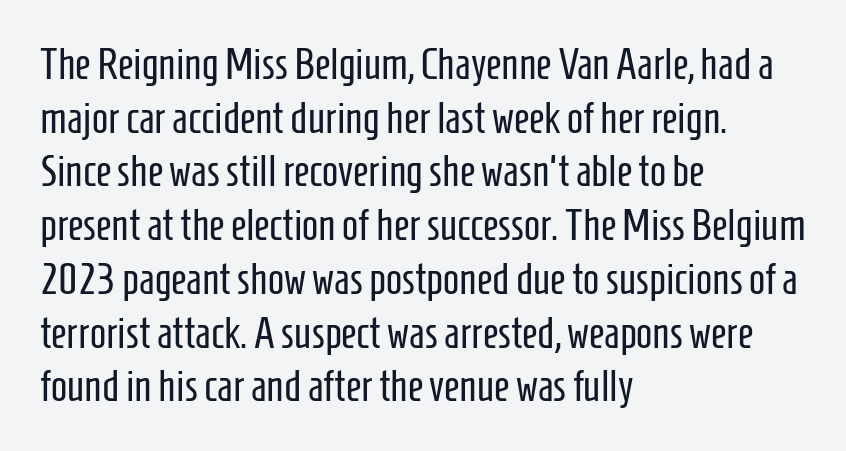
Q: Is the text bold? A: No.
Q: Is the text italic (slanted)? A: No, it is upright.
Q: Is the typeface a serif or a sans-serif typeface? A: Sans-serif.
Q: Is the text underlined? A: No.
Q: How is the paragraph aligned? A: Left-aligned.
Q: Is the spacing between letters normal or unusually wide? A: Normal.
Q: Is the spacing between lines tight, normal or loose? A: Normal.
Q: Width (condensed, normal, or wide)? A: Condensed.
Q: Stroke contrast? A: Low.
Q: x-height? A: Medium.
Q: Monospaced? A: No.
